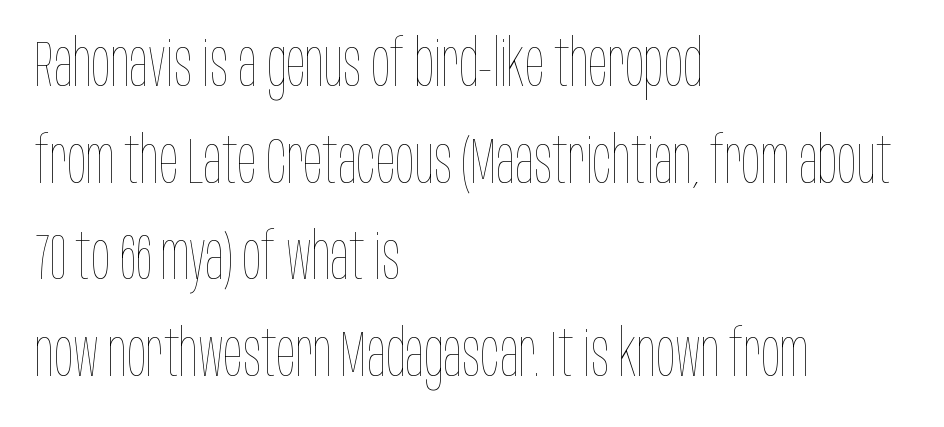
Q: Is the text bold? A: No.
Q: Is the text italic (slanted)? A: No, it is upright.
Q: Is the text underlined? A: No.
Q: How is the paragraph aligned? A: Left-aligned.
Q: Is the spacing between letters normal or unusually wide? A: Normal.
Q: Is the spacing between lines tight, normal or loose? A: Normal.
Q: Width (condensed, normal, or wide)? A: Condensed.
Q: Stroke contrast? A: Low.
Q: x-height? A: Large.
Q: Monospaced? A: No.
